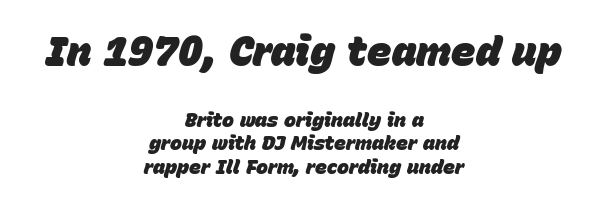
What weight is shown? A full bold with thick strokes. The text carries the slant typical of an italic or oblique font. Looks like regular typesetting: each glyph gets only the width it needs. Whoever set this made the first block the dominant, larger element.
